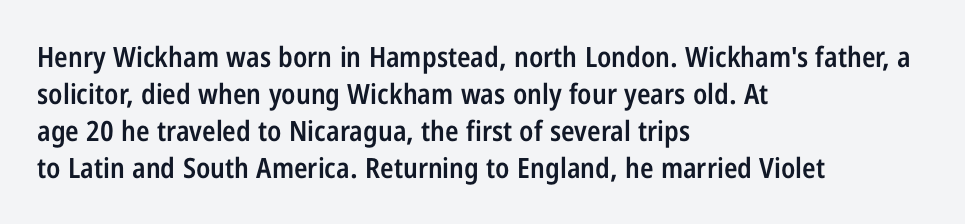
Does the copy run flush right? No — it runs flush left. How heavy is the stroke? Medium-heavy — a semibold, shy of bold. Varying glyph widths throughout — classic text-font behaviour. Is there any slant? The stems are plumb.
